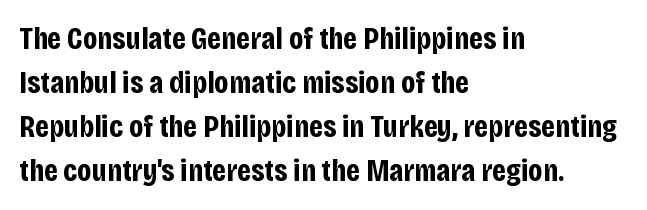
{"serif": "no", "italic": "no", "bold": "yes", "weight": "bold", "width": "condensed", "stroke_contrast": "low", "x_height": "large", "monospaced": "no", "underline": "no", "align": "left", "line_spacing": "normal", "line_spacing_ratio": 1.38, "letter_spacing": "normal", "letter_spacing_em": 0.0, "glyph_px": 32}
